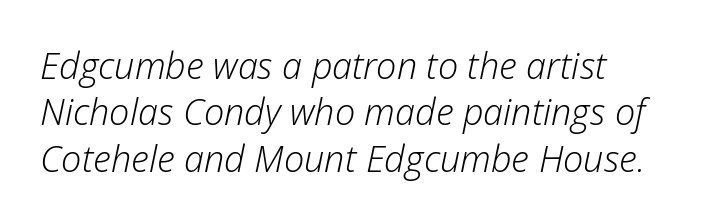
{"italic": "yes", "lean": "right", "slant_degrees": 12, "bold": "no", "weight": "light", "width": "normal", "stroke_contrast": "low", "x_height": "medium", "monospaced": "no", "underline": "no", "line_spacing": "normal", "line_spacing_ratio": 1.29, "letter_spacing": "normal", "letter_spacing_em": 0.0, "glyph_px": 36}
